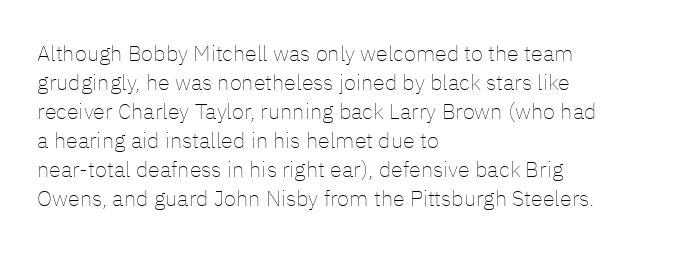
{"italic": "no", "bold": "no", "underline": "no", "align": "left", "line_spacing": "normal", "line_spacing_ratio": 1.32, "letter_spacing": "normal", "letter_spacing_em": 0.0, "glyph_px": 22}
